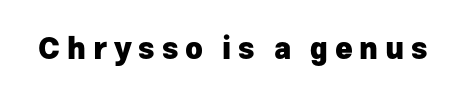
The text was rendered using a sans face with plain stroke endings. Spacing verdict: proportional, widths tailored to each character. Plain, unruled lines of type. The type sits square on the baseline with zero lean.
